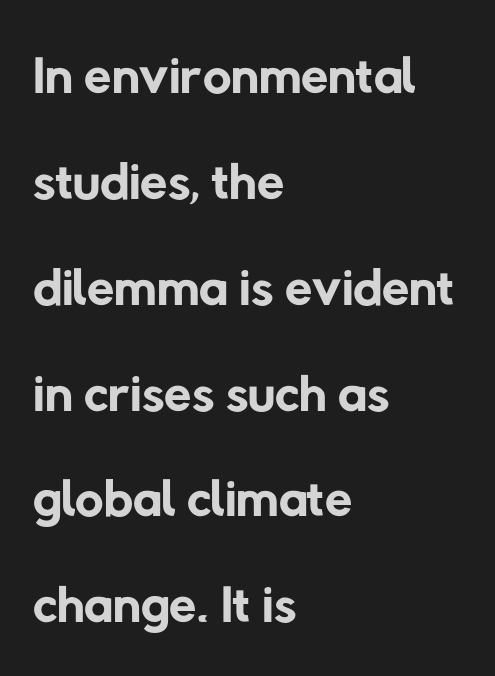
{"serif": "no", "bold": "no", "weight": "regular", "width": "normal", "stroke_contrast": "low", "x_height": "medium", "monospaced": "no", "underline": "no", "align": "left", "line_spacing": "normal", "line_spacing_ratio": 1.34, "letter_spacing": "normal", "letter_spacing_em": 0.0, "glyph_px": 79}
